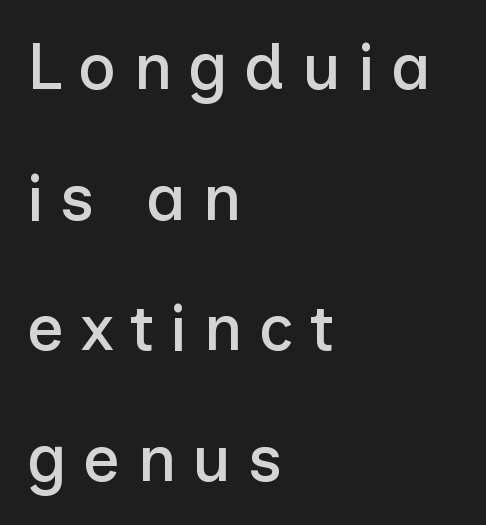
The lettering holds an erect, upright posture throughout. Casual observation: everything's shoved over to the left. Anything drawn beneath the words? Only blank space. Leading: increased. Each word looks stretched out because of the extra space between its letters.
